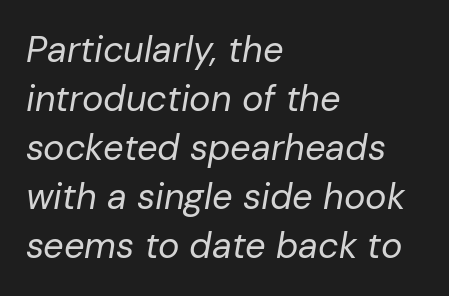
Typeset ragged right — the left edge is the straight one. The space beneath each line is pristine and unruled. The letterforms sit shoulder to shoulder at normal distance. These lines are rendered in a variable-pitch font.
